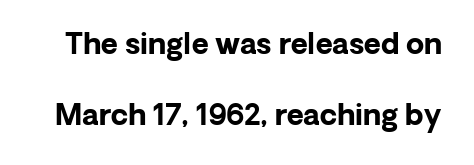
Decoration check: the copy has no underline. This rendering leaves character spacing at its baseline value. This is the regular roman posture of the typeface. This rendering employs a face without finishing strokes, i.e., a sans-serif.
